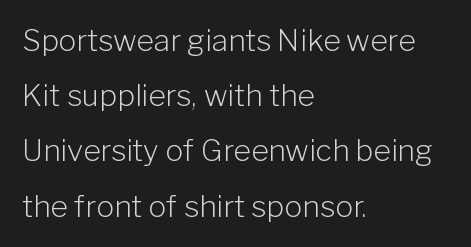
Q: Is the text bold? A: No.
Q: Is the text italic (slanted)? A: No, it is upright.
Q: Is the typeface a serif or a sans-serif typeface? A: Sans-serif.
Q: Is the text underlined? A: No.
Q: How is the paragraph aligned? A: Left-aligned.
Q: Is the spacing between letters normal or unusually wide? A: Normal.
Q: Width (condensed, normal, or wide)? A: Normal.
Q: Stroke contrast? A: Low.
Q: x-height? A: Medium.
Q: Monospaced? A: No.
